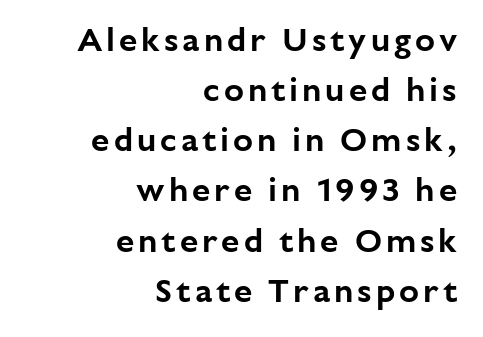
{"serif": "no", "italic": "no", "width": "normal", "stroke_contrast": "low", "x_height": "medium", "monospaced": "no", "underline": "no", "align": "right", "line_spacing": "normal", "line_spacing_ratio": 1.52, "glyph_px": 33}
